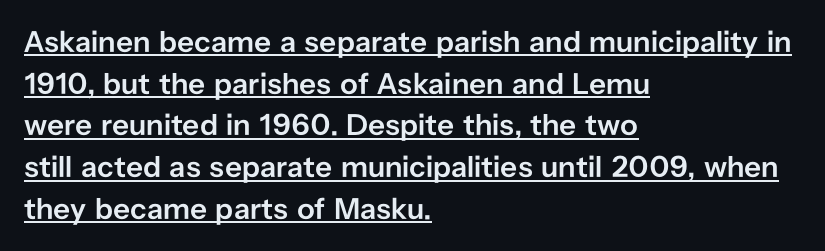
Q: Is the text bold? A: Semi-bold.
Q: Is the text italic (slanted)? A: No, it is upright.
Q: Is the typeface a serif or a sans-serif typeface? A: Sans-serif.
Q: Is the text underlined? A: Yes.
Q: How is the paragraph aligned? A: Left-aligned.
Q: Is the spacing between letters normal or unusually wide? A: Normal.
Q: Is the spacing between lines tight, normal or loose? A: Normal.
Q: Width (condensed, normal, or wide)? A: Normal.
Q: Stroke contrast? A: Low.
Q: x-height? A: Medium.
Q: Monospaced? A: No.
